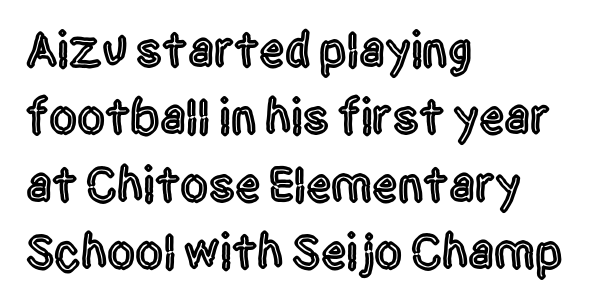
Glance below the letters and you will spot only blank space. Line spacing here is normal. Posture: vertical. Note: no serifs on the glyphs. Spacing verdict: proportional, widths tailored to each character. Words appear dense and cohesive because spacing is normal.
